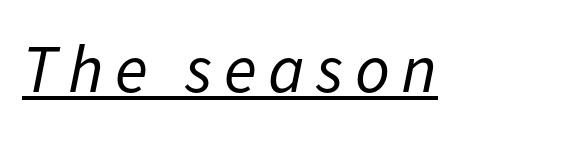
Do the characters align in a grid? No, the font is proportional. The letters are slanted; this is an italic face. No letter is thick-stroked: the sample isn't bold. Underline: present.
